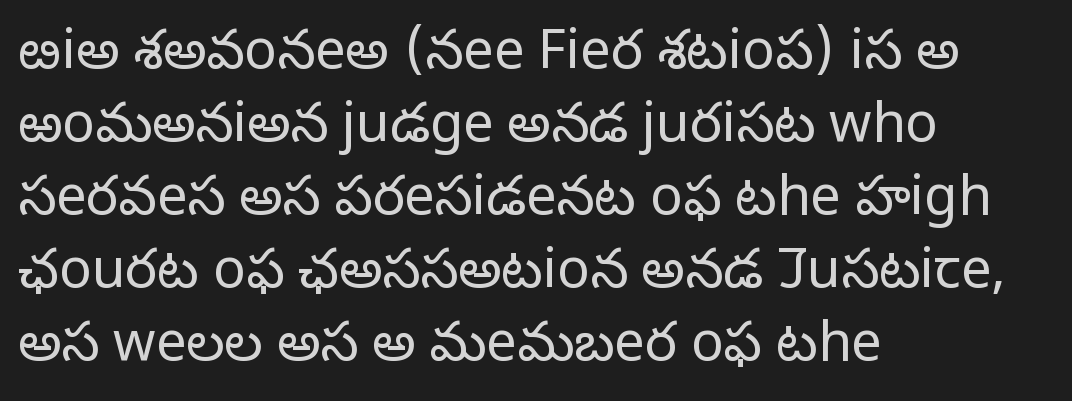
The string is rendered with underlining switched off. Caption: multi-line text, flush left, ragged right. The type family on display is of the sans-serif kind. There is no visible air inserted between adjacent glyphs. The lettering holds an erect, upright posture throughout.
